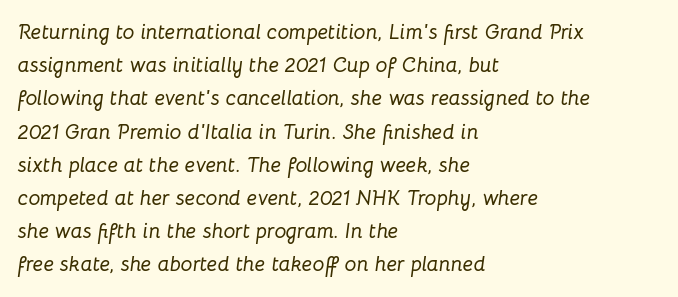
Q: Is the text italic (slanted)? A: Yes, it leans right by about 8 degrees.
Q: Is the text underlined? A: No.
Q: How is the paragraph aligned? A: Left-aligned.
Q: Is the spacing between letters normal or unusually wide? A: Normal.
Q: Is the spacing between lines tight, normal or loose? A: Normal.
